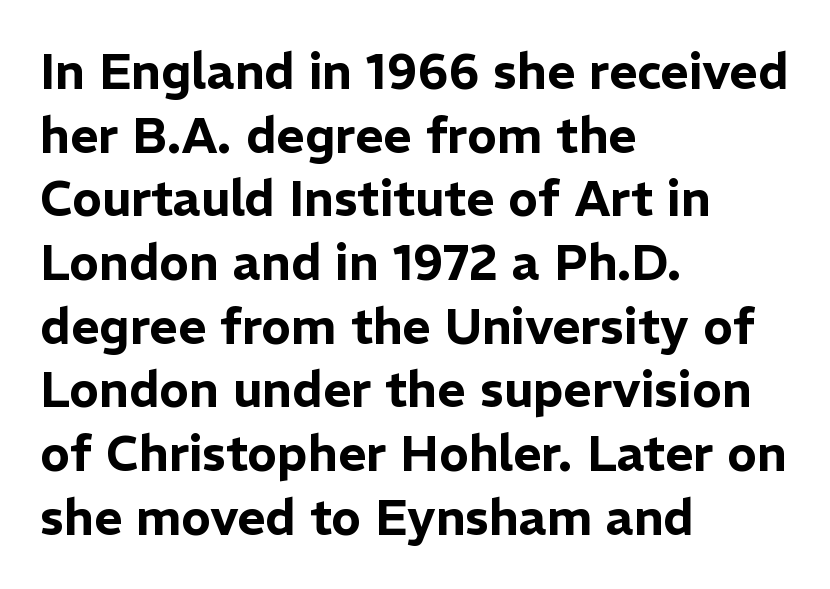
{"serif": "no", "italic": "no", "width": "normal", "stroke_contrast": "low", "x_height": "medium", "monospaced": "no", "underline": "no", "align": "left", "line_spacing": "normal", "line_spacing_ratio": 1.3, "letter_spacing": "normal", "letter_spacing_em": 0.0, "glyph_px": 49}
